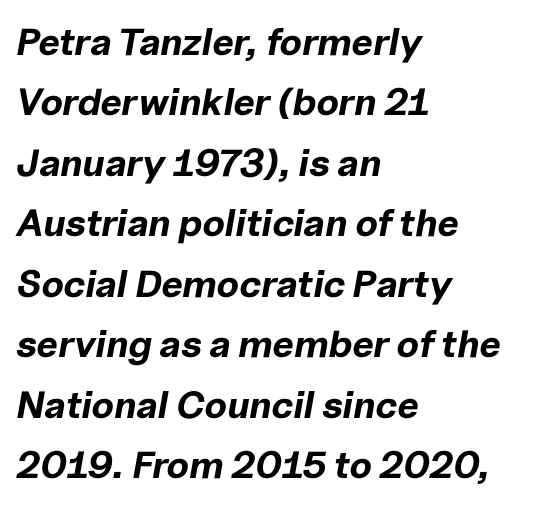
The image shows 38 px bold type, italic (leaning right); set left-aligned, normal line spacing (1.59x), normal letter spacing, not underlined; low stroke contrast and a medium x-height.
